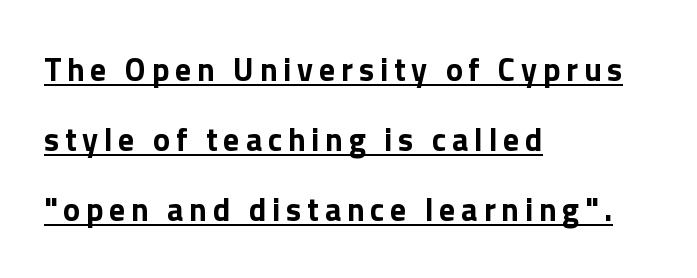
The rendering uses a large line-height, opening up the rows. The typesetter chose a ragged-right arrangement here. Summary of weight: heavy, a full bold. Is there any slant? The stems are plumb. Spacing verdict: proportional, widths tailored to each character. Descenders here cross a horizontal rule under the line.
